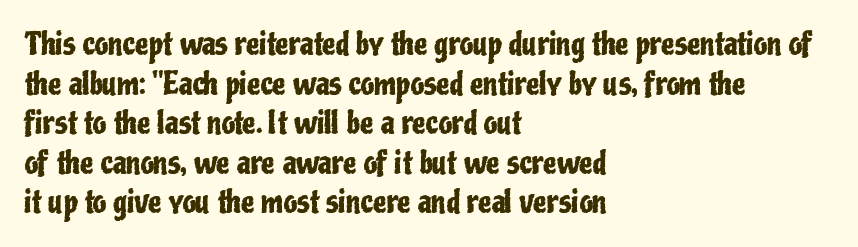
{"serif": "no", "italic": "no", "width": "condensed", "stroke_contrast": "low", "x_height": "medium", "monospaced": "no", "underline": "no", "align": "left", "line_spacing": "normal", "line_spacing_ratio": 1.32, "letter_spacing": "normal", "letter_spacing_em": 0.0, "glyph_px": 30}
